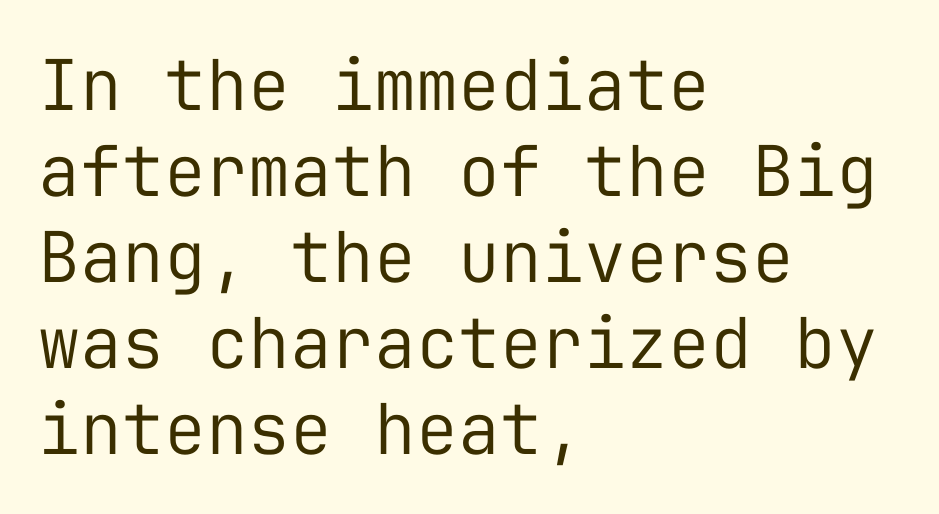
Every character here occupies the same horizontal width, giving the sample a typewriter-like rhythm. The text block is weighted toward the left margin, trailing off unevenly rightward. Has an underline been added? It has not. Characters follow at the spacing the type designer built in. Grotesque or geometric, the face here clearly has no serifs.
